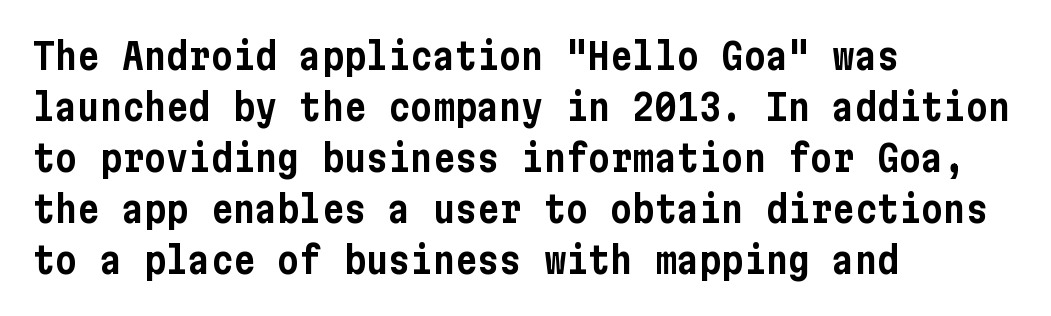
The glyphs are unaccompanied by any horizontal stroke below them. The ragged edge is on the right, which tells us the setting is flush left. Rows of type keep a routine distance in the vertical direction. Check where the strokes stop: nothing finishes them off — pure sans. There is no visible air inserted between adjacent glyphs. Rendered with straight, roman letterforms.
